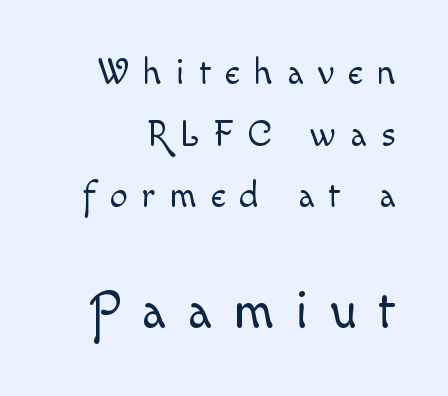
Q: Is the text bold? A: No.
Q: Is the text italic (slanted)? A: No, it is upright.
Q: Is the text underlined? A: No.
Q: Is the spacing between letters normal or unusually wide? A: Unusually wide.
Q: Which block of text is set in a larger size, the first (top) or the second (bottom)? A: The second (bottom) one.
Q: Width (condensed, normal, or wide)? A: Normal.
Q: x-height? A: Small.
Q: Monospaced? A: No.
